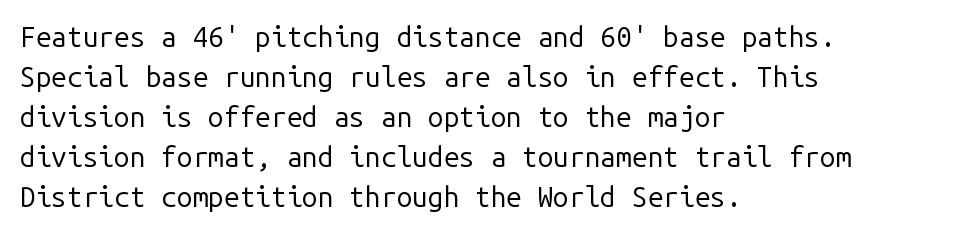
The image shows 28 px regular-weight sans-serif type, upright, monospaced; set left-aligned, normal line spacing (1.43x), normal letter spacing, not underlined; low stroke contrast and a medium x-height.
